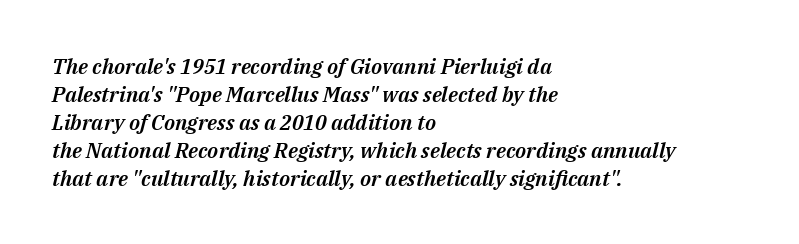
The image shows 21 px text type, italic (leaning right); set left-aligned, normal line spacing (1.33x), normal letter spacing, not underlined.
